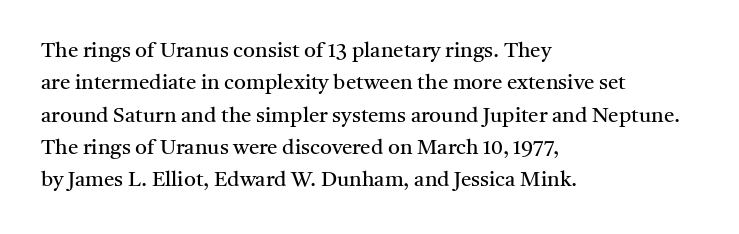
Words float on clear page, feet unadorned. Letters have the restrained weight of plain body copy at most. Horizontal alignment here is leftward, the default for most running prose. Whoever set this chose a conventional vertical rhythm. This sample uses an upright cut, with every glyph sitting square on the baseline.
